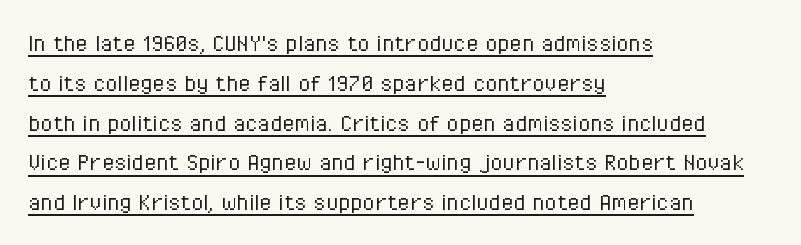
Q: Is the text bold? A: No.
Q: Is the text italic (slanted)? A: No, it is upright.
Q: Is the typeface a serif or a sans-serif typeface? A: Sans-serif.
Q: Is the text underlined? A: Yes.
Q: How is the paragraph aligned? A: Left-aligned.
Q: Is the spacing between letters normal or unusually wide? A: Normal.
Q: Is the spacing between lines tight, normal or loose? A: Normal.
Q: Width (condensed, normal, or wide)? A: Condensed.
Q: Stroke contrast? A: Low.
Q: x-height? A: Medium.
Q: Monospaced? A: No.
